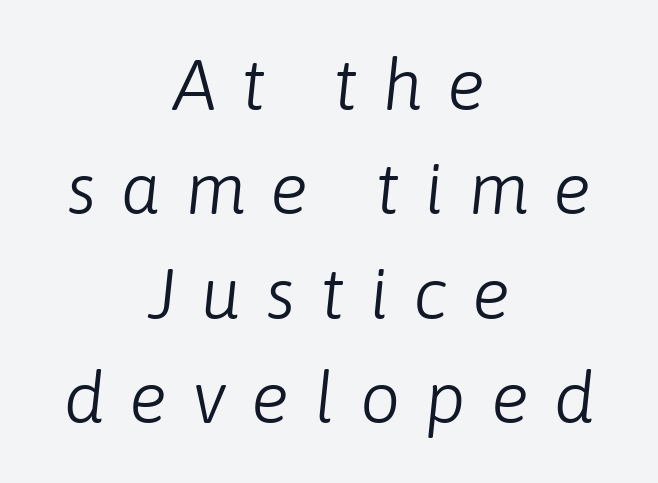
The image shows 71 px light type, italic (leaning right); set centered, normal line spacing (1.47x), unusually wide letter spacing (+0.35 em), not underlined; low stroke contrast and a medium x-height.
